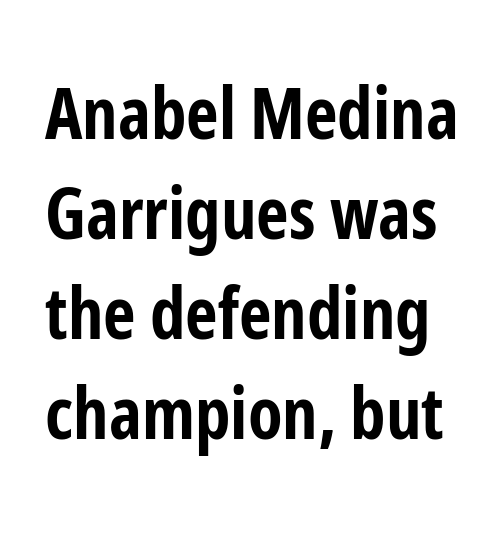
Words float on clear page, feet unadorned. Are there feet on the stems? There aren't — it's a sans. No extra tracking has been applied to these lines. Is this a fixed-width face? No — the glyphs have proportional, varying widths.
